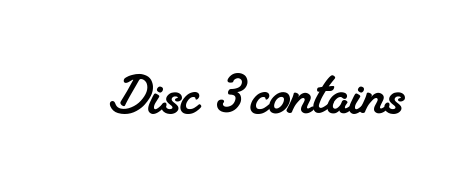
{"serif": "yes", "width": "normal", "stroke_contrast": "medium", "x_height": "small", "monospaced": "no", "underline": "no", "letter_spacing": "normal", "letter_spacing_em": 0.0, "glyph_px": 68}
